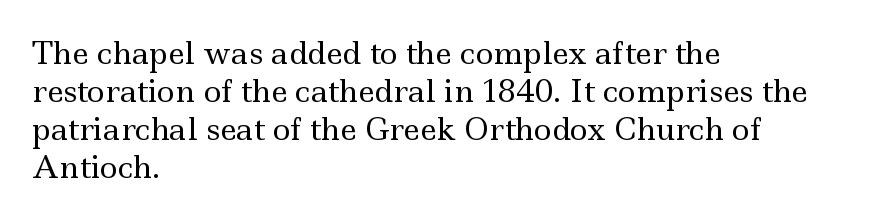
{"serif": "yes", "italic": "no", "bold": "no", "weight": "regular", "width": "wide", "x_height": "small", "monospaced": "no", "underline": "no", "align": "left", "line_spacing": "normal", "line_spacing_ratio": 1.27, "letter_spacing": "normal", "letter_spacing_em": 0.0, "glyph_px": 30}
